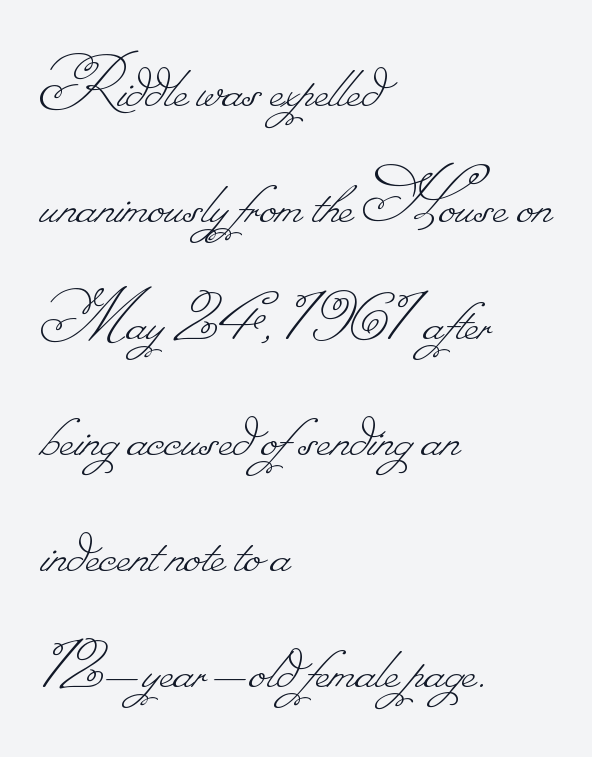
The image shows 77 px thin type; set left-aligned, normal line spacing (1.51x), normal letter spacing, not underlined; low stroke contrast.
